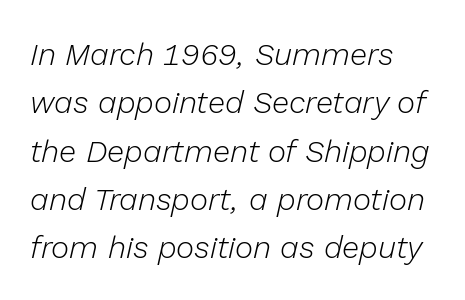
{"italic": "yes", "lean": "right", "slant_degrees": 13, "bold": "no", "weight": "light", "width": "normal", "stroke_contrast": "low", "x_height": "medium", "monospaced": "no", "underline": "no", "align": "left", "line_spacing": "normal", "line_spacing_ratio": 1.56, "letter_spacing": "normal", "letter_spacing_em": 0.0, "glyph_px": 31}
